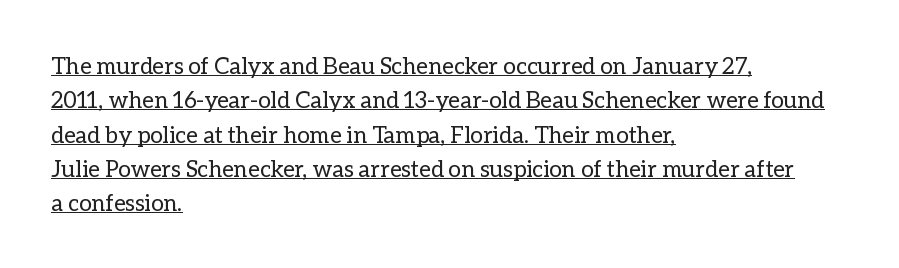
Every stem runs plumb, perpendicular to the baseline. Is the block centered? No — it sits flush against the left margin. No chunkiness to these letters — they're not bold. Students, observe: this is what conventionally led text looks like. Quick note: underline on. How are the letters spaced? Ordinarily, with no added tracking.
